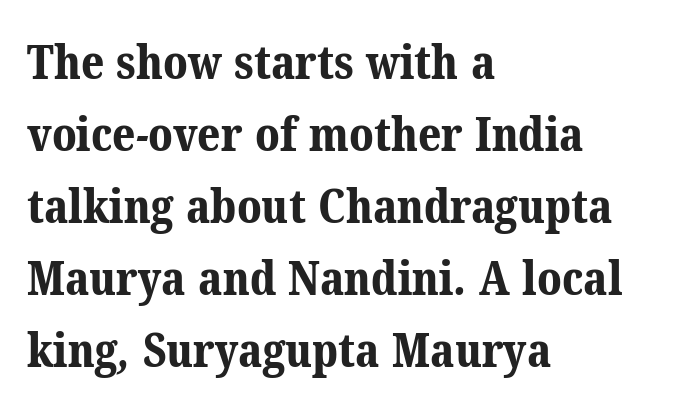
Line spacing here is normal. Line beginnings align vertically; line endings do not. The passage shown is emphatically bold. In terms of letterspacing, this is plain default setting.
